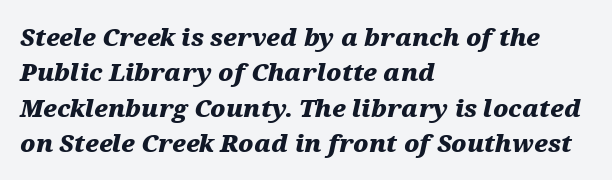
{"italic": "yes", "lean": "right", "slant_degrees": 12, "bold": "yes", "underline": "no", "align": "left", "line_spacing": "normal", "line_spacing_ratio": 1.47, "letter_spacing": "normal", "letter_spacing_em": 0.0, "glyph_px": 24}
